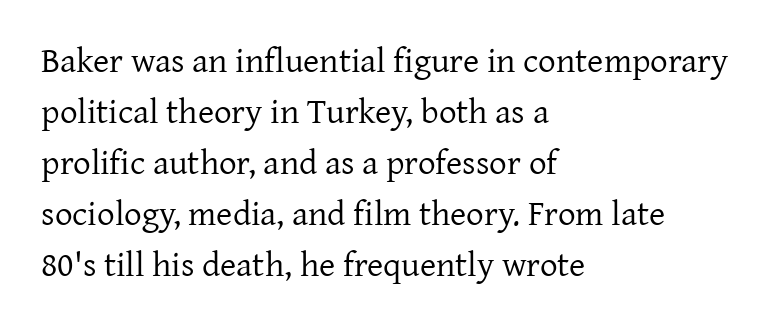
The image shows 35 px regular-weight serif type, upright; set left-aligned, normal line spacing (1.46x), normal letter spacing, not underlined; low stroke contrast and a medium x-height.
